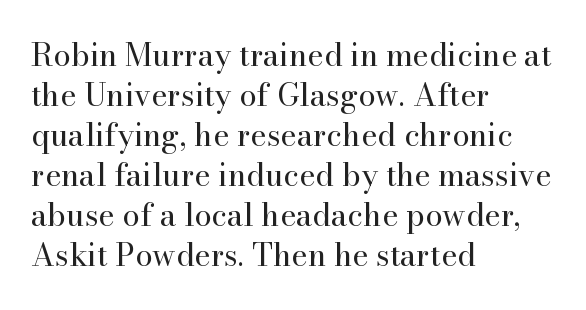
Q: Is the text bold? A: No.
Q: Is the text italic (slanted)? A: No, it is upright.
Q: Is the typeface a serif or a sans-serif typeface? A: Serif.
Q: Is the text underlined? A: No.
Q: How is the paragraph aligned? A: Left-aligned.
Q: Is the spacing between letters normal or unusually wide? A: Normal.
Q: Is the spacing between lines tight, normal or loose? A: Normal.
Q: Width (condensed, normal, or wide)? A: Normal.
Q: Stroke contrast? A: High.
Q: x-height? A: Small.
Q: Monospaced? A: No.
